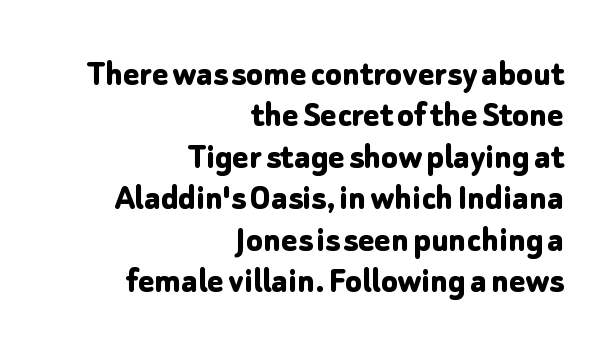
Q: Is the text bold? A: Yes.
Q: Is the text italic (slanted)? A: No, it is upright.
Q: Is the typeface a serif or a sans-serif typeface? A: Sans-serif.
Q: Is the text underlined? A: No.
Q: How is the paragraph aligned? A: Right-aligned.
Q: Is the spacing between letters normal or unusually wide? A: Normal.
Q: Is the spacing between lines tight, normal or loose? A: Tight.
Q: Width (condensed, normal, or wide)? A: Normal.
Q: Stroke contrast? A: Low.
Q: x-height? A: Medium.
Q: Monospaced? A: No.
